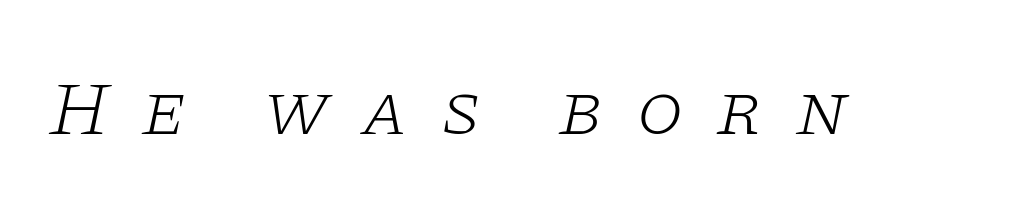
This is serif lettering, the kind often seen in printed books. The letters advance in unequal steps, a hallmark of proportional type. Every character sits at an angle, as italics do. How are the letters spaced? Widely, with obvious added tracking.
